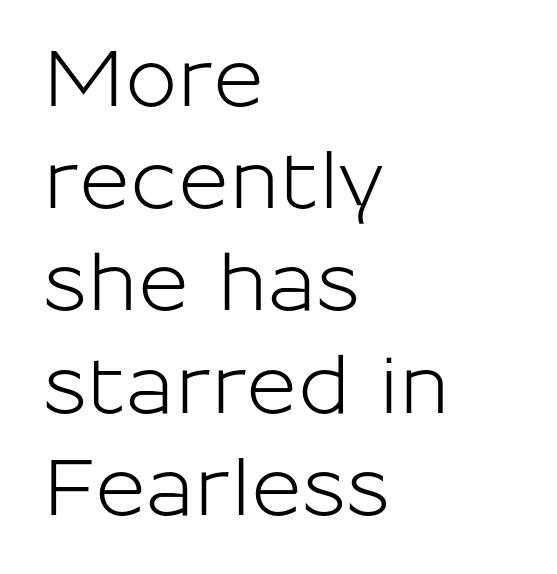
Q: Is the text italic (slanted)? A: No, it is upright.
Q: Is the typeface a serif or a sans-serif typeface? A: Sans-serif.
Q: Is the text underlined? A: No.
Q: How is the paragraph aligned? A: Left-aligned.
Q: Is the spacing between letters normal or unusually wide? A: Normal.
Q: Is the spacing between lines tight, normal or loose? A: Normal.
Q: Width (condensed, normal, or wide)? A: Normal.
Q: Stroke contrast? A: Low.
Q: x-height? A: Medium.
Q: Monospaced? A: No.
